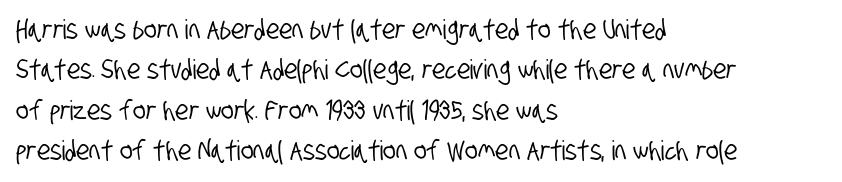
The image shows 27 px text type; set left-aligned, normal line spacing (1.5x), normal letter spacing, not underlined.
